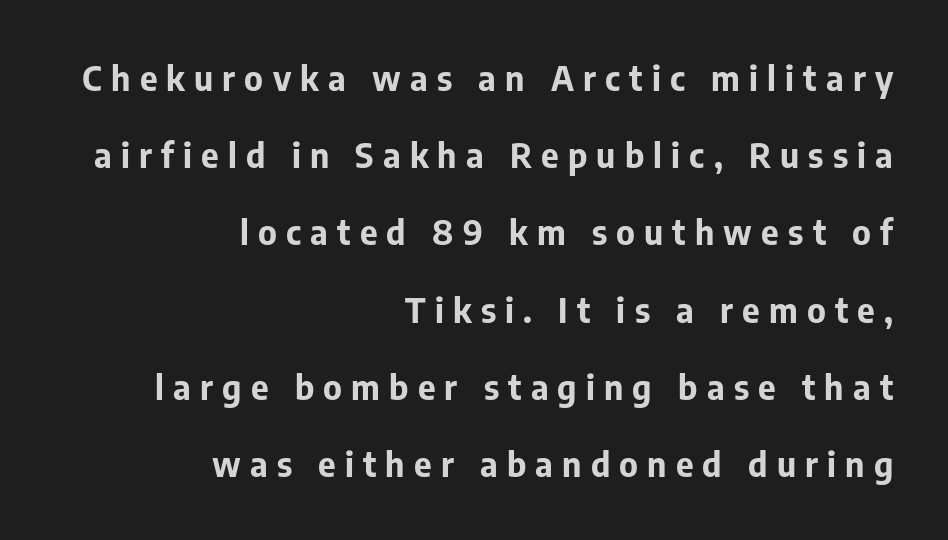
{"serif": "no", "italic": "no", "bold": "yes", "weight": "bold", "width": "normal", "stroke_contrast": "low", "x_height": "medium", "monospaced": "no", "underline": "no", "align": "right", "line_spacing": "loose", "line_spacing_ratio": 2.27, "letter_spacing": "wide", "letter_spacing_em": 0.27, "glyph_px": 34}
